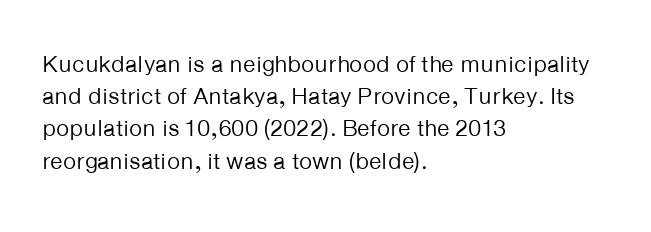
{"italic": "no", "bold": "no", "underline": "no", "align": "left", "line_spacing": "normal", "line_spacing_ratio": 1.4, "letter_spacing": "normal", "letter_spacing_em": 0.0, "glyph_px": 23}
